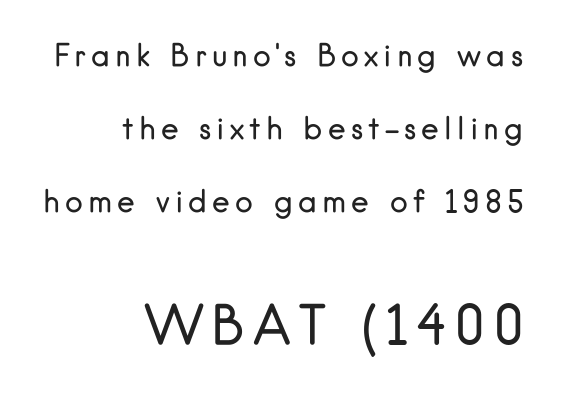
{"serif": "no", "italic": "no", "bold": "no", "weight": "regular", "width": "normal", "stroke_contrast": "low", "x_height": "small", "monospaced": "no", "underline": "no", "align": "right", "line_spacing": "loose", "line_spacing_ratio": 2.44, "larger_block": "second", "size_ratio": 1.73, "glyph_px": 52}
